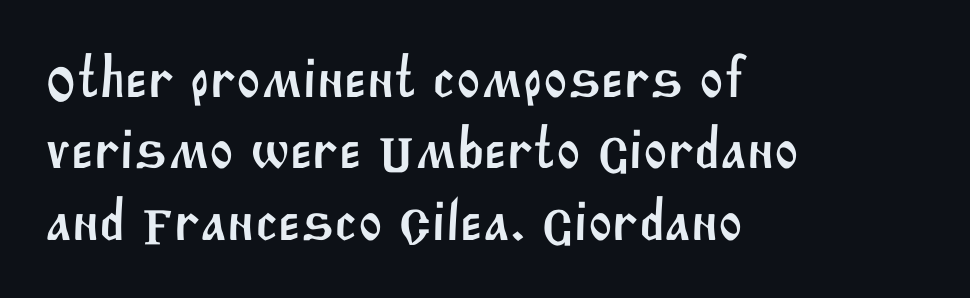
Q: Is the typeface a serif or a sans-serif typeface? A: Sans-serif.
Q: Is the text underlined? A: No.
Q: How is the paragraph aligned? A: Left-aligned.
Q: Is the spacing between letters normal or unusually wide? A: Normal.
Q: Width (condensed, normal, or wide)? A: Normal.
Q: Stroke contrast? A: Medium.
Q: x-height? A: Large.
Q: Monospaced? A: No.
